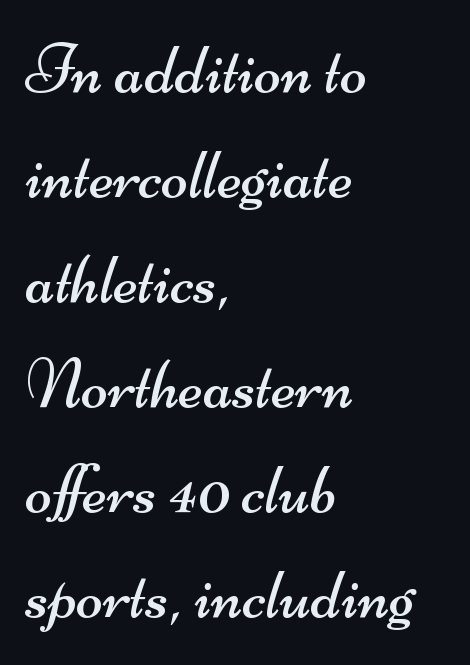
Q: Is the text bold? A: No.
Q: Is the typeface a serif or a sans-serif typeface? A: Sans-serif.
Q: Is the text underlined? A: No.
Q: How is the paragraph aligned? A: Left-aligned.
Q: Is the spacing between letters normal or unusually wide? A: Normal.
Q: Is the spacing between lines tight, normal or loose? A: Normal.
Q: Width (condensed, normal, or wide)? A: Wide.
Q: Stroke contrast? A: Medium.
Q: x-height? A: Small.
Q: Monospaced? A: No.
